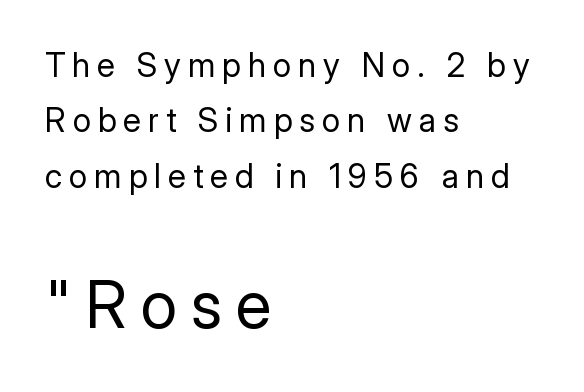
{"serif": "no", "italic": "no", "bold": "no", "weight": "regular", "width": "normal", "stroke_contrast": "low", "x_height": "medium", "monospaced": "no", "underline": "no", "align": "left", "line_spacing": "normal", "line_spacing_ratio": 1.68, "letter_spacing": "wide", "letter_spacing_em": 0.21, "larger_block": "second", "size_ratio": 2.0, "glyph_px": 66}
